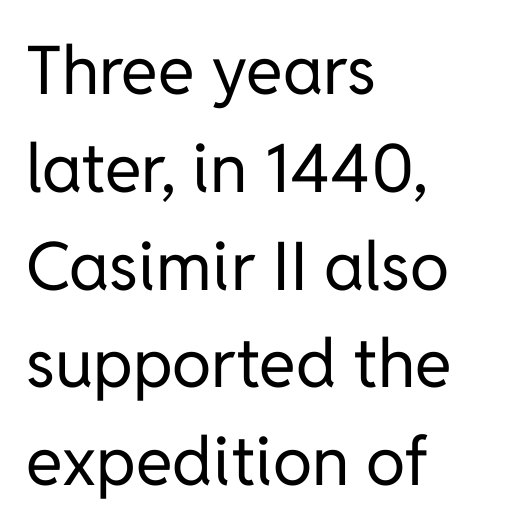
The image shows 67 px regular-weight sans-serif type, upright; set left-aligned, normal line spacing (1.46x), normal letter spacing, not underlined; low stroke contrast and a medium x-height.
